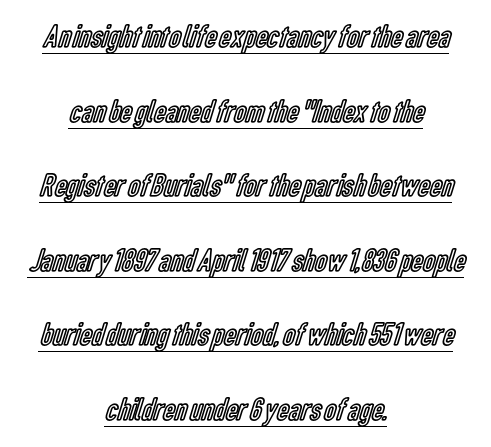
Leading: increased. The passage shown is typed in a proportional face where columns would drift. Spacing between characters is what you'd get straight out of the box.
